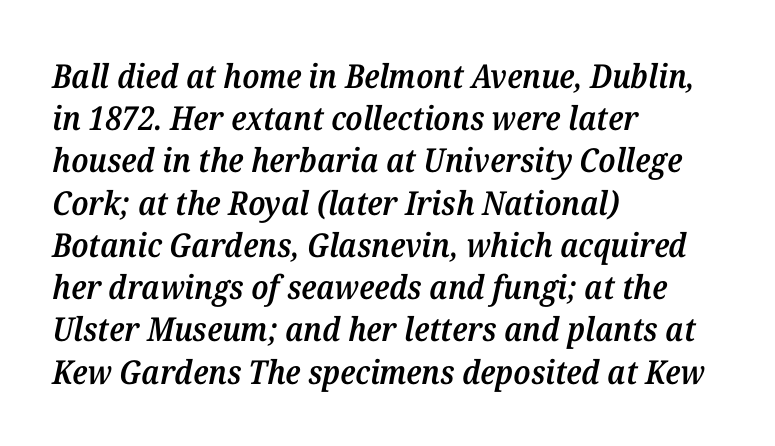
The image shows 33 px semibold serif type, italic (leaning right); set left-aligned, normal line spacing (1.28x), normal letter spacing, not underlined; medium stroke contrast and a medium x-height.
